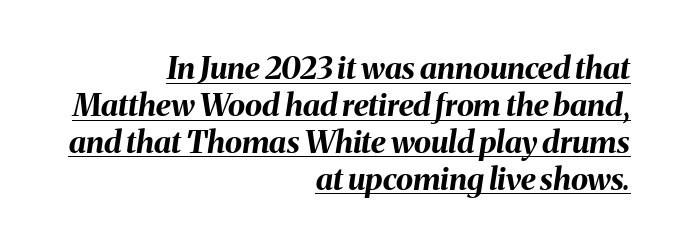
The passage shown has conventional tracking throughout. Here the designer chose a conventional face with non-uniform glyph widths. Style check: oblique. The rendering uses the underline text-decoration. How heavy is the stroke? Heavy — this is a bold. Teacher's note: observe the even right margin — that is flush-right alignment.
